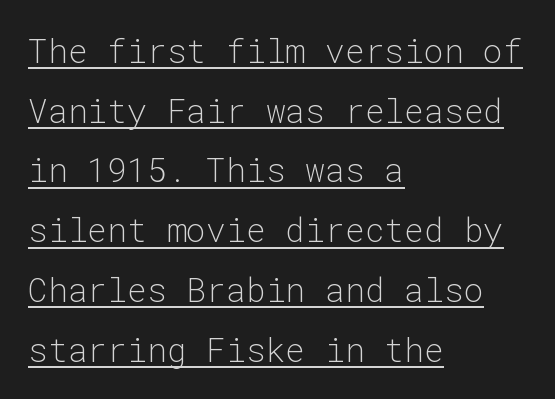
{"serif": "no", "italic": "no", "bold": "no", "weight": "light", "width": "normal", "stroke_contrast": "low", "x_height": "medium", "monospaced": "yes", "underline": "yes", "align": "left", "line_spacing_ratio": 1.81, "letter_spacing": "normal", "letter_spacing_em": 0.0, "glyph_px": 33}
